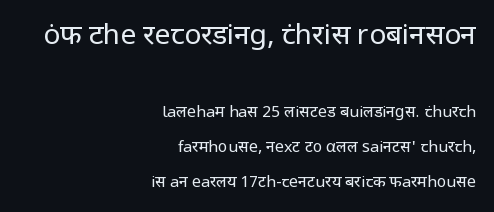
{"serif": "no", "italic": "no", "bold": "no", "weight": "regular", "width": "normal", "stroke_contrast": "low", "x_height": "medium", "monospaced": "no", "underline": "no", "align": "right", "line_spacing": "loose", "line_spacing_ratio": 2.19, "letter_spacing": "normal", "letter_spacing_em": 0.0, "larger_block": "first", "size_ratio": 1.75, "glyph_px": 28}
